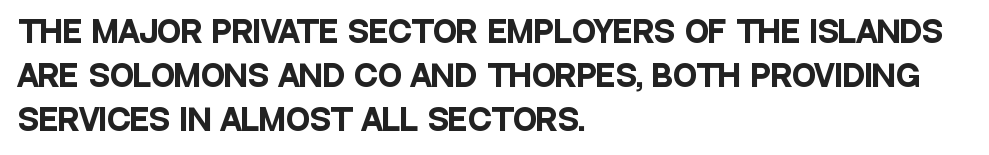
The image shows 29 px heavy, condensed sans-serif type, upright; set left-aligned, normal line spacing (1.52x), normal letter spacing, not underlined; low stroke contrast and a large x-height.
